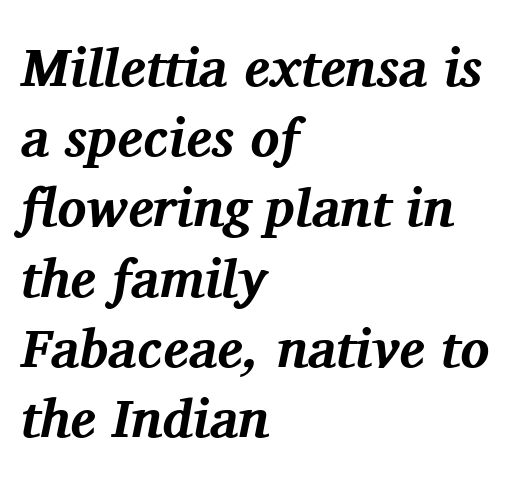
Q: Is the text bold? A: Yes.
Q: Is the text italic (slanted)? A: Yes, it leans right by about 11 degrees.
Q: Is the typeface a serif or a sans-serif typeface? A: Serif.
Q: Is the text underlined? A: No.
Q: How is the paragraph aligned? A: Left-aligned.
Q: Is the spacing between letters normal or unusually wide? A: Normal.
Q: Is the spacing between lines tight, normal or loose? A: Normal.
Q: Width (condensed, normal, or wide)? A: Normal.
Q: Stroke contrast? A: Medium.
Q: x-height? A: Medium.
Q: Monospaced? A: No.
